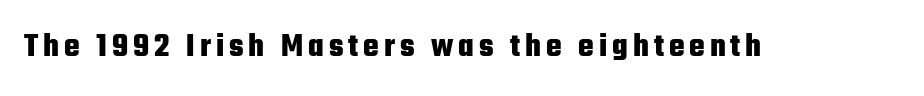
Q: Is the text bold? A: Yes.
Q: Is the text italic (slanted)? A: No, it is upright.
Q: Is the typeface a serif or a sans-serif typeface? A: Sans-serif.
Q: Is the text underlined? A: No.
Q: Width (condensed, normal, or wide)? A: Condensed.
Q: Stroke contrast? A: Low.
Q: x-height? A: Medium.
Q: Monospaced? A: No.
